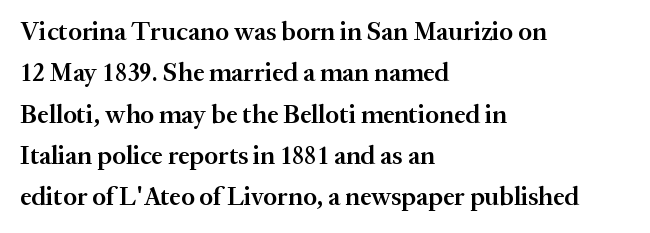
The lines are quadded left. Descenders hang freely into open space. Semibold letterforms, between regular and bold. Observe the ordinary spacing: letters are neighbours, not strangers.
